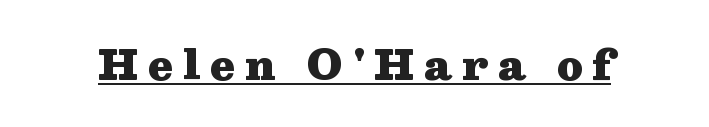
The image shows 40 px heavy, wide serif type, upright; set unusually wide letter spacing (+0.24 em), underlined; medium stroke contrast and a medium x-height.
